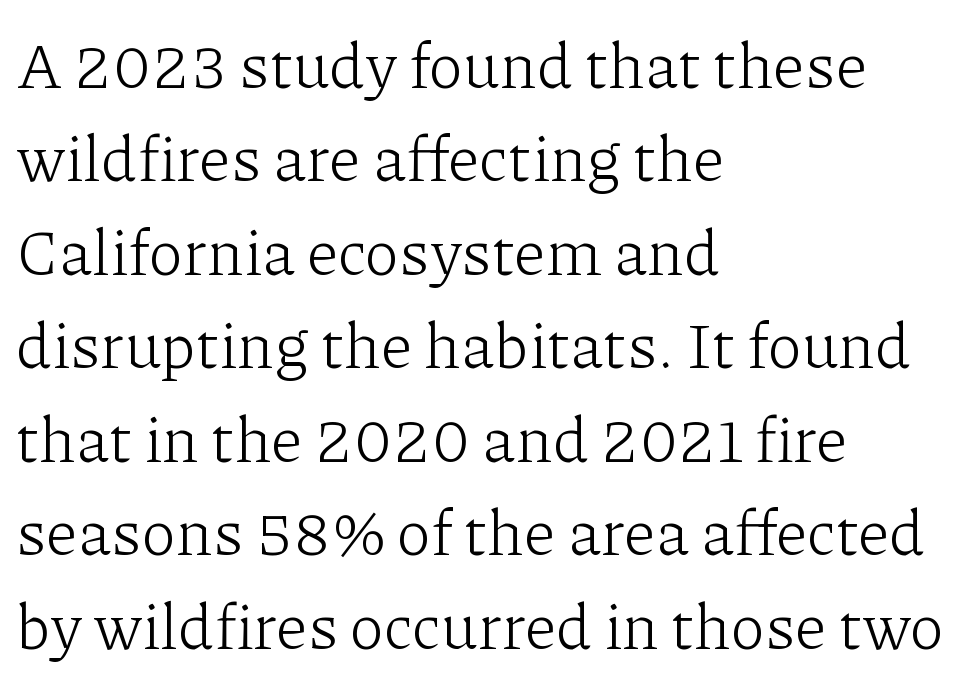
The image shows 64 px light serif type, upright; set left-aligned, normal line spacing (1.46x), normal letter spacing, not underlined; low stroke contrast and a medium x-height.
